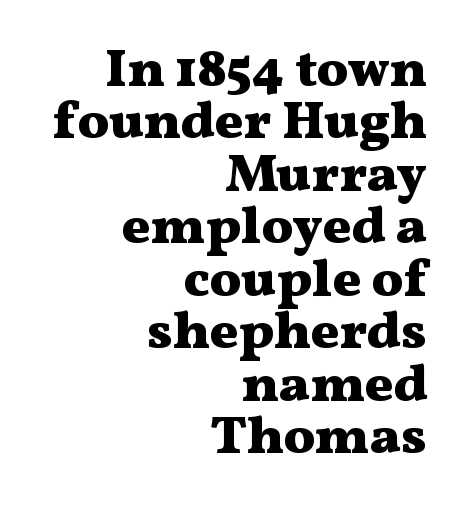
{"serif": "yes", "italic": "no", "bold": "yes", "weight": "heavy", "width": "wide", "stroke_contrast": "medium", "x_height": "medium", "monospaced": "no", "underline": "no", "align": "right", "line_spacing": "tight", "line_spacing_ratio": 0.99, "letter_spacing": "normal", "letter_spacing_em": 0.0, "glyph_px": 53}
